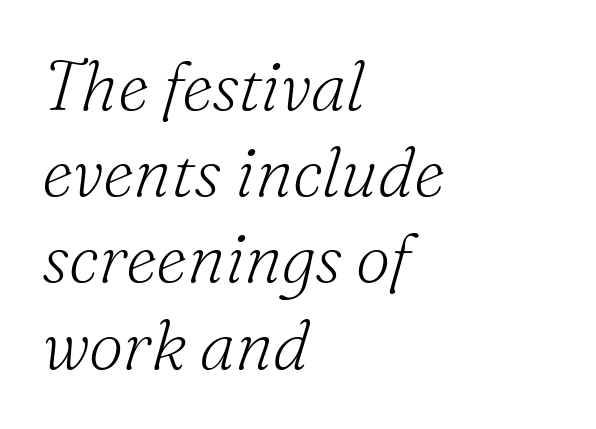
{"serif": "yes", "italic": "yes", "lean": "right", "slant_degrees": 16, "bold": "no", "weight": "light", "width": "normal", "stroke_contrast": "medium", "x_height": "small", "monospaced": "no", "underline": "no", "align": "left", "line_spacing": "normal", "line_spacing_ratio": 1.25, "letter_spacing": "normal", "letter_spacing_em": 0.0, "glyph_px": 69}
